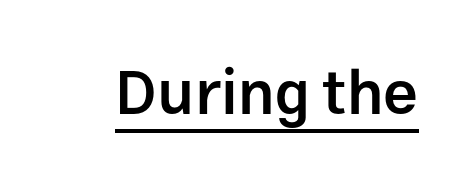
{"serif": "no", "italic": "no", "bold": "semi", "weight": "semibold", "width": "normal", "stroke_contrast": "low", "x_height": "medium", "monospaced": "no", "underline": "yes", "letter_spacing": "normal", "letter_spacing_em": 0.0, "glyph_px": 62}
